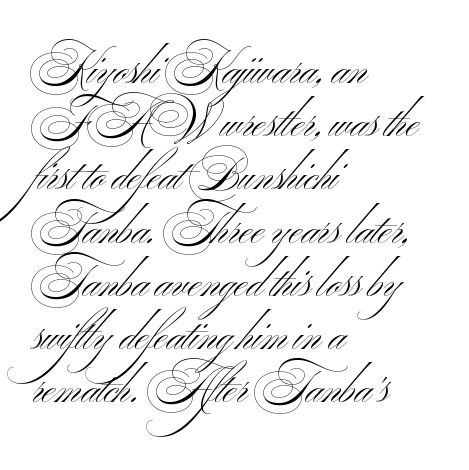
The image shows 44 px light, wide sans-serif type; set left-aligned, line spacing 1.21x, normal letter spacing, not underlined; medium stroke contrast and a small x-height.
